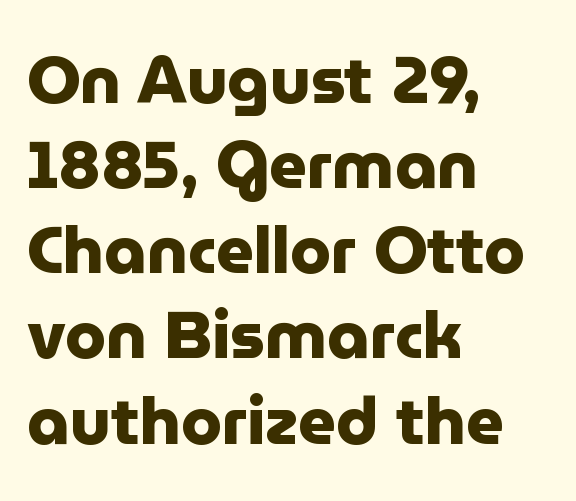
Each word holds together tightly as a unit, with standard inter-letter gaps. The font is running at its bold setting. Whoever set this chose a conventional vertical rhythm. Rendered with straight, roman letterforms.
